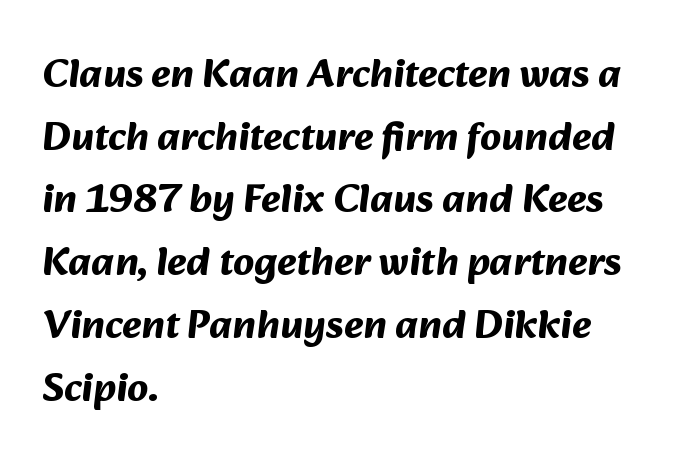
Q: Is the text bold? A: Yes.
Q: Is the typeface a serif or a sans-serif typeface? A: Sans-serif.
Q: Is the text underlined? A: No.
Q: How is the paragraph aligned? A: Left-aligned.
Q: Is the spacing between letters normal or unusually wide? A: Normal.
Q: Is the spacing between lines tight, normal or loose? A: Normal.
Q: Width (condensed, normal, or wide)? A: Normal.
Q: Stroke contrast? A: Medium.
Q: x-height? A: Medium.
Q: Monospaced? A: No.
